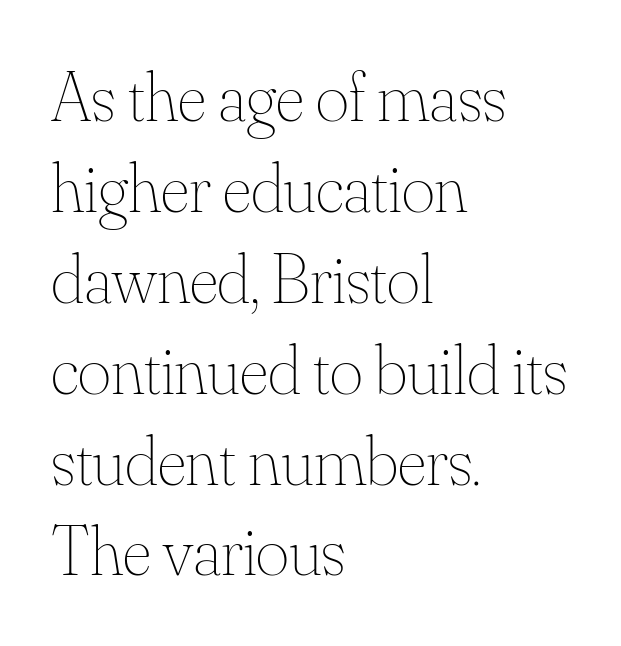
Q: Is the text bold? A: No.
Q: Is the text italic (slanted)? A: No, it is upright.
Q: Is the text underlined? A: No.
Q: How is the paragraph aligned? A: Left-aligned.
Q: Is the spacing between letters normal or unusually wide? A: Normal.
Q: Is the spacing between lines tight, normal or loose? A: Normal.
Q: Width (condensed, normal, or wide)? A: Normal.
Q: Stroke contrast? A: Medium.
Q: x-height? A: Small.
Q: Monospaced? A: No.
